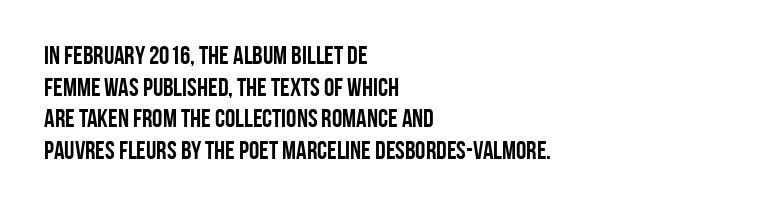
Q: Is the text bold? A: Yes.
Q: Is the text italic (slanted)? A: No, it is upright.
Q: Is the text underlined? A: No.
Q: How is the paragraph aligned? A: Left-aligned.
Q: Is the spacing between letters normal or unusually wide? A: Normal.
